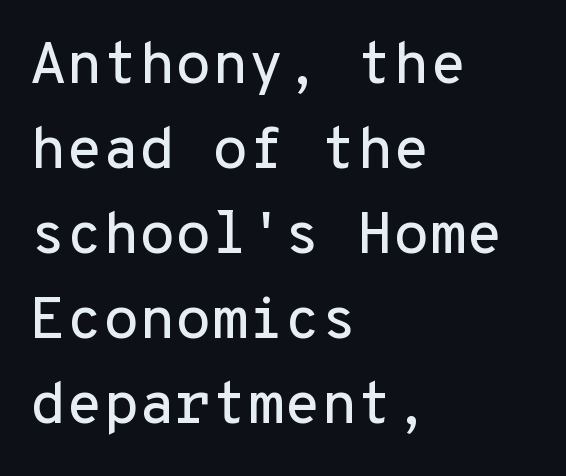
The image shows 59 px sans-serif type, upright, monospaced; set left-aligned, normal line spacing (1.44x), normal letter spacing, not underlined; low stroke contrast and a medium x-height.
